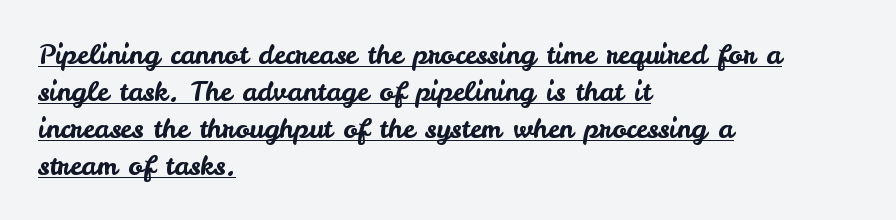
{"underline": "yes", "align": "left", "line_spacing": "normal", "line_spacing_ratio": 1.37, "letter_spacing": "normal", "letter_spacing_em": 0.0, "glyph_px": 27}
